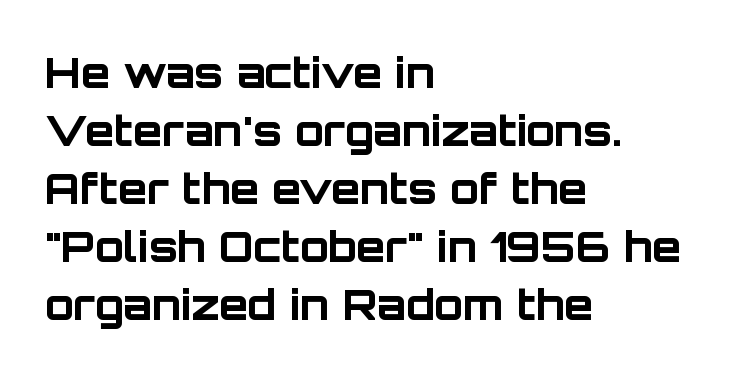
The image shows 42 px bold sans-serif type, upright; set left-aligned, normal line spacing (1.38x), normal letter spacing, not underlined; low stroke contrast and a large x-height.
